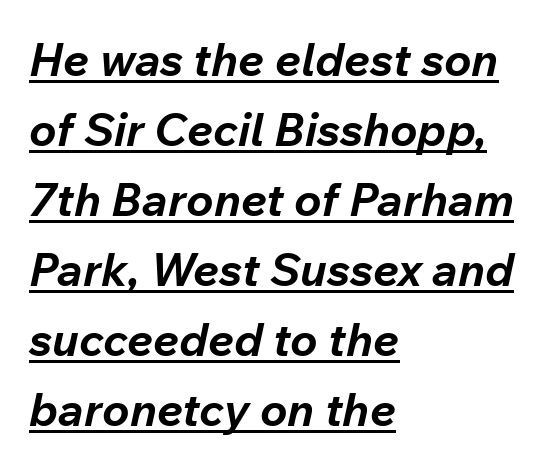
{"italic": "yes", "lean": "right", "slant_degrees": 12, "bold": "yes", "weight": "bold", "width": "normal", "stroke_contrast": "low", "x_height": "medium", "monospaced": "no", "underline": "yes", "align": "left", "line_spacing": "normal", "line_spacing_ratio": 1.52, "letter_spacing": "normal", "letter_spacing_em": 0.0, "glyph_px": 46}
